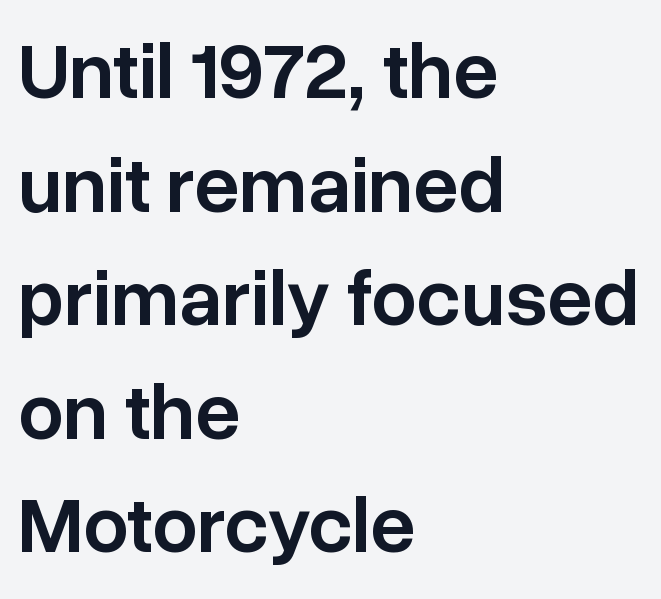
Q: Is the text bold? A: Semi-bold.
Q: Is the text italic (slanted)? A: No, it is upright.
Q: Is the typeface a serif or a sans-serif typeface? A: Sans-serif.
Q: Is the text underlined? A: No.
Q: How is the paragraph aligned? A: Left-aligned.
Q: Is the spacing between letters normal or unusually wide? A: Normal.
Q: Is the spacing between lines tight, normal or loose? A: Normal.
Q: Width (condensed, normal, or wide)? A: Normal.
Q: Stroke contrast? A: Low.
Q: x-height? A: Medium.
Q: Monospaced? A: No.
